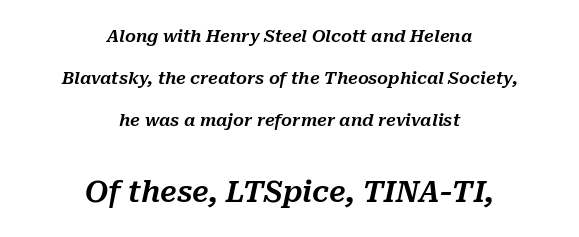
{"italic": "yes", "lean": "right", "slant_degrees": 10, "width": "normal", "stroke_contrast": "medium", "x_height": "medium", "monospaced": "no", "underline": "no", "align": "center", "line_spacing": "loose", "line_spacing_ratio": 2.47, "letter_spacing": "normal", "letter_spacing_em": 0.0, "larger_block": "second", "size_ratio": 1.71, "glyph_px": 29}
